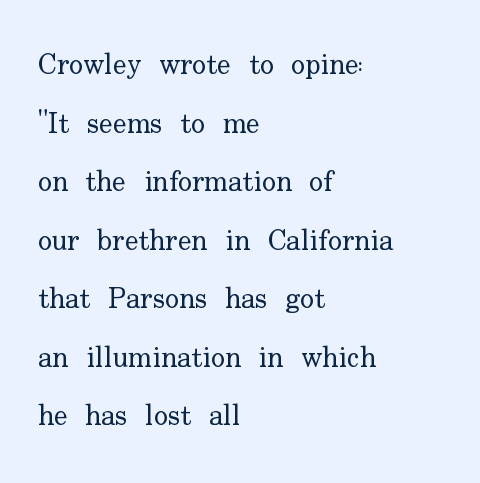
The image shows 29 px regular-weight serif type, upright; set left-aligned, loose line spacing (2.02x), normal letter spacing, not underlined; low stroke contrast and a small x-height.
